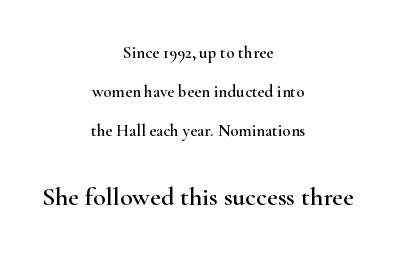
The image shows 26 px text type, upright; set centered, loose line spacing (2.29x), normal letter spacing, not underlined; the second (bottom) block is 1.53x larger.
